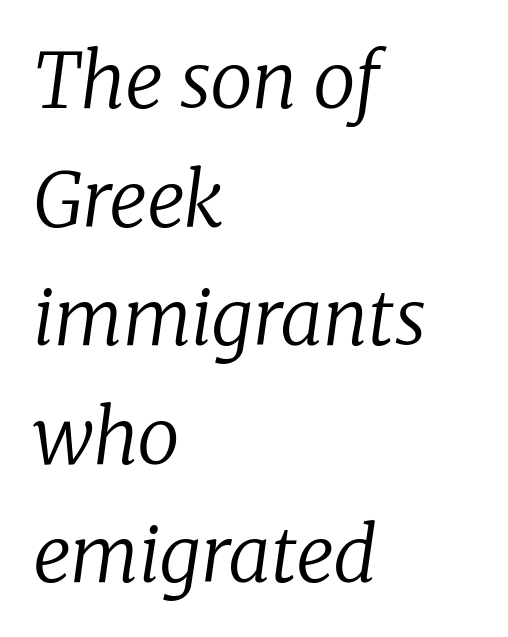
A clean baseline with only descenders dipping below it. Reading down the block, your eye returns to a fixed left position each line. The rows are spaced the way most documents space them. Do the characters align in a grid? No, the font is proportional.
